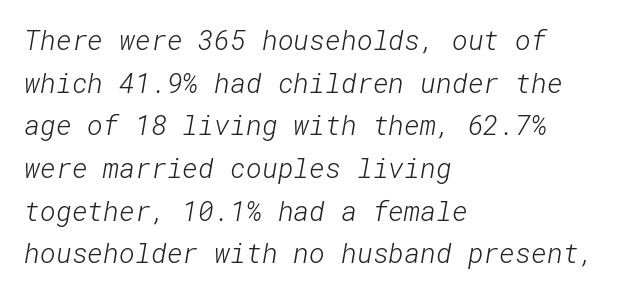
Q: Is the text bold? A: No.
Q: Is the text underlined? A: No.
Q: How is the paragraph aligned? A: Left-aligned.
Q: Is the spacing between letters normal or unusually wide? A: Normal.
Q: Is the spacing between lines tight, normal or loose? A: Normal.
